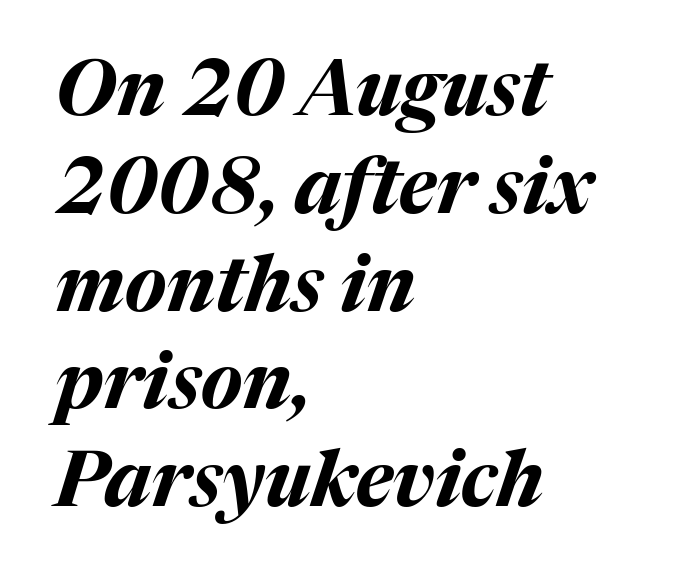
Beneath every word, the page is bare. Strokes here are thick enough to call this a true bold. Students, observe: this is what conventionally led text looks like. Does the lettering tilt? It does — this is italic. The rendering anchors every line to the left-hand side.
